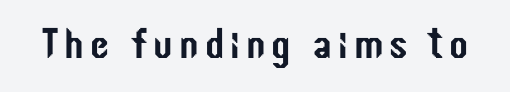
Q: Is the text italic (slanted)? A: No, it is upright.
Q: Is the typeface a serif or a sans-serif typeface? A: Sans-serif.
Q: Is the text underlined? A: No.
Q: Width (condensed, normal, or wide)? A: Condensed.
Q: Stroke contrast? A: Low.
Q: x-height? A: Medium.
Q: Monospaced? A: No.
